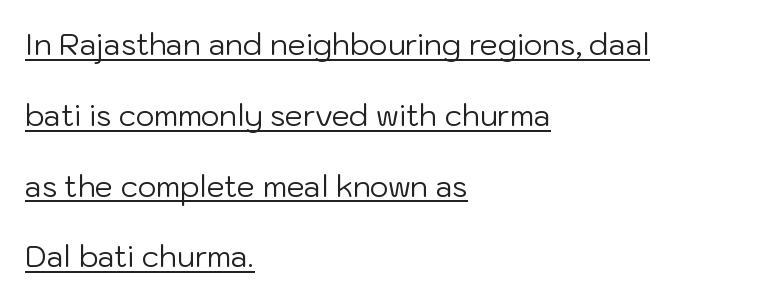
The image shows 29 px regular-weight sans-serif type, upright; set left-aligned, loose line spacing (2.44x), normal letter spacing, underlined; low stroke contrast and a medium x-height.
